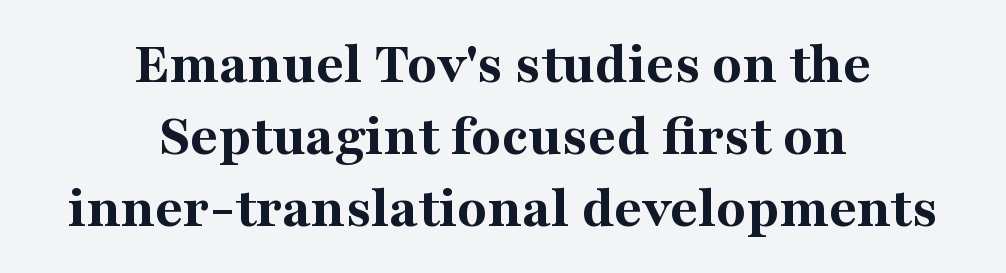
{"serif": "yes", "italic": "no", "bold": "yes", "weight": "bold", "width": "normal", "stroke_contrast": "medium", "x_height": "medium", "monospaced": "no", "underline": "no", "align": "center", "line_spacing_ratio": 1.18, "letter_spacing": "normal", "letter_spacing_em": 0.0, "glyph_px": 61}
